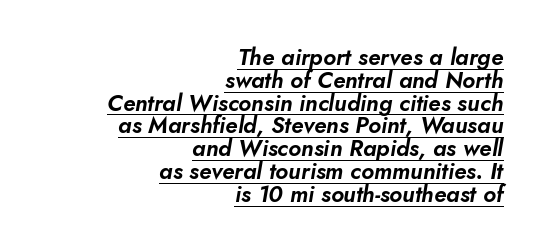
The image shows 23 px text type, italic (leaning right); set right-aligned, tight line spacing (0.99x), normal letter spacing, underlined.
